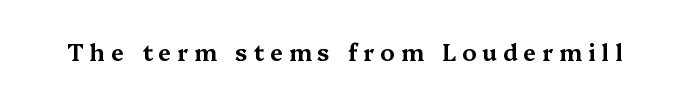
{"italic": "no", "underline": "no", "letter_spacing": "wide", "letter_spacing_em": 0.26, "glyph_px": 23}
